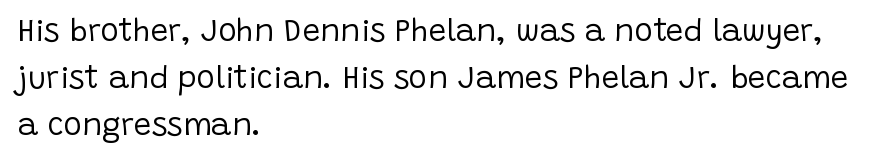
The image shows 31 px regular-weight sans-serif type, upright; set left-aligned, normal line spacing (1.52x), normal letter spacing, not underlined; low stroke contrast and a large x-height.
